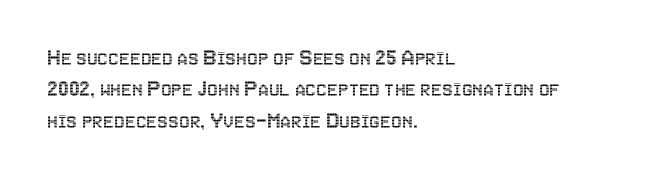
Here the glyphs are tracked normally, forming tight word shapes. Type without underlining. A roman cut, with each character standing at attention. A classic flush-left, rag-right setting is used for this passage.
